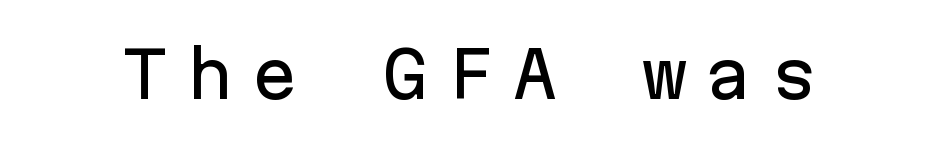
Q: Is the text italic (slanted)? A: No, it is upright.
Q: Is the typeface a serif or a sans-serif typeface? A: Sans-serif.
Q: Is the text underlined? A: No.
Q: Is the spacing between letters normal or unusually wide? A: Unusually wide.
Q: Width (condensed, normal, or wide)? A: Normal.
Q: Stroke contrast? A: Low.
Q: x-height? A: Medium.
Q: Monospaced? A: Yes.
